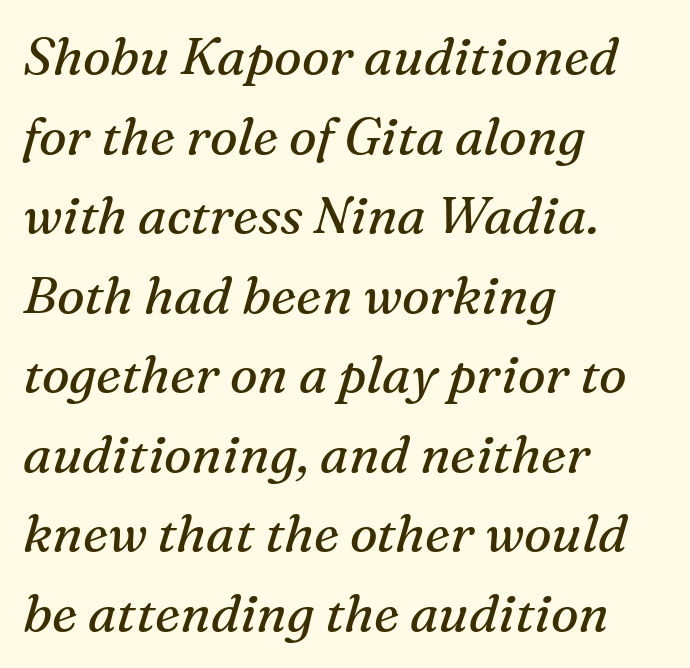
The image shows 52 px regular-weight serif type, italic (leaning right); set left-aligned, normal line spacing (1.53x), normal letter spacing, not underlined; medium stroke contrast and a medium x-height.
